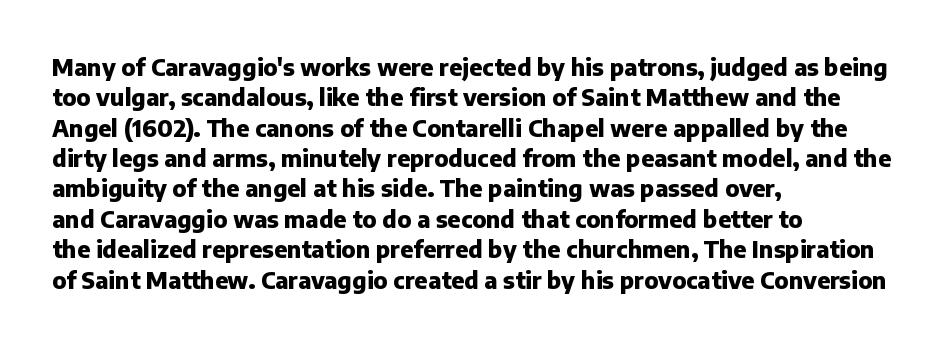
The image shows 23 px bold type, upright; set left-aligned, normal line spacing (1.32x), normal letter spacing, not underlined.
